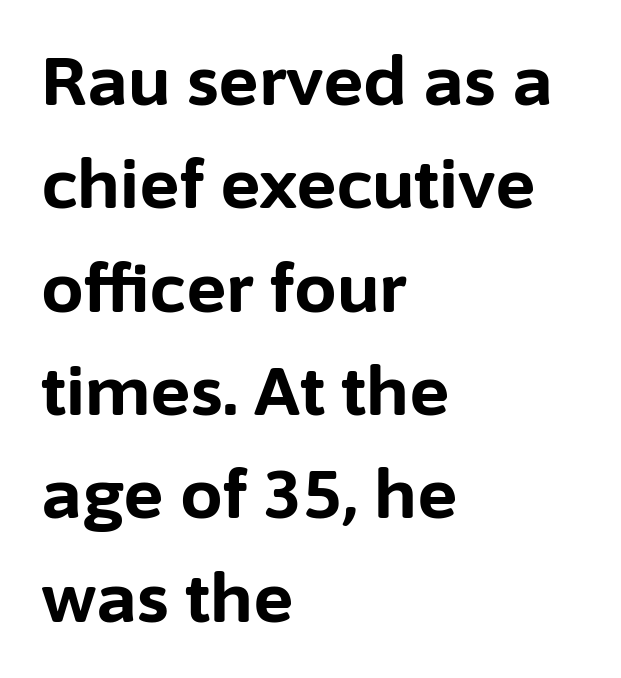
There is no visible air inserted between adjacent glyphs. Beneath every word, the page is bare. Spacing verdict: proportional, widths tailored to each character. A student would call this left alignment; a typographer would say flush left, rag right. The rows are spaced the way most documents space them.
